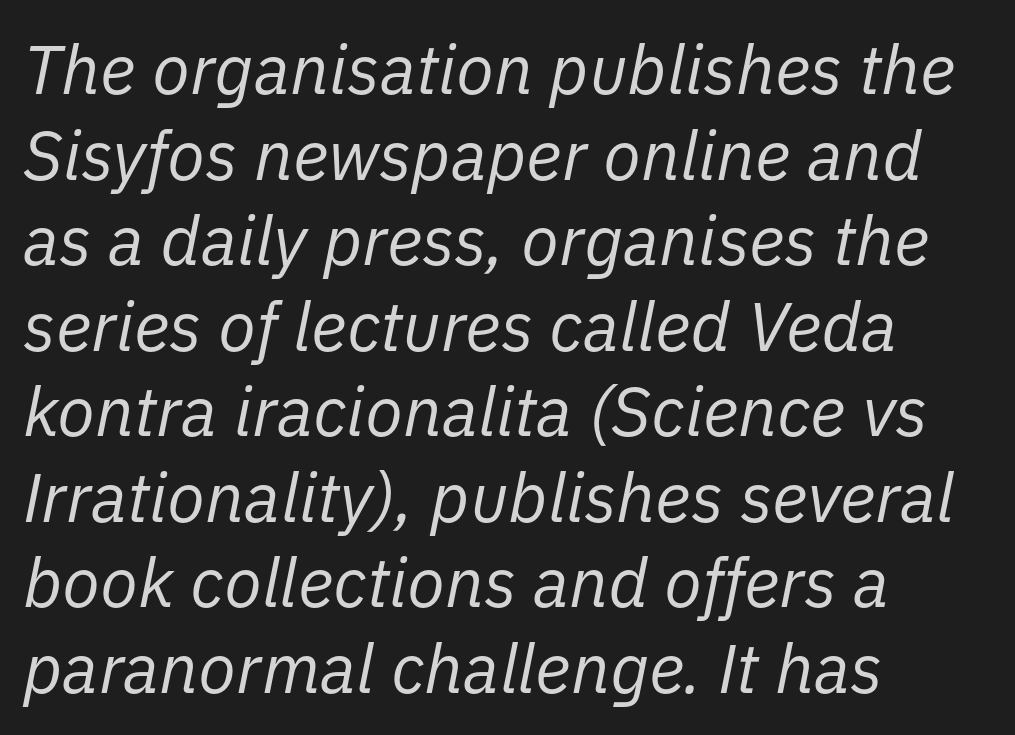
Q: Is the text bold? A: No.
Q: Is the text italic (slanted)? A: Yes, it leans right by about 11 degrees.
Q: Is the text underlined? A: No.
Q: How is the paragraph aligned? A: Left-aligned.
Q: Is the spacing between letters normal or unusually wide? A: Normal.
Q: Width (condensed, normal, or wide)? A: Normal.
Q: Stroke contrast? A: Low.
Q: x-height? A: Medium.
Q: Monospaced? A: No.
